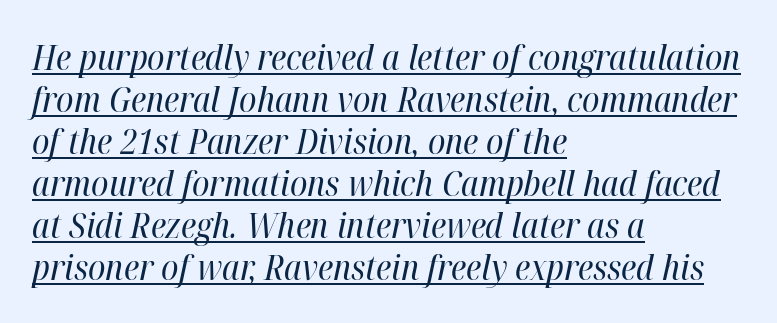
The image shows 35 px regular-weight, condensed type, italic (leaning right); set left-aligned, line spacing 1.2x, normal letter spacing, underlined; high stroke contrast and a medium x-height.
